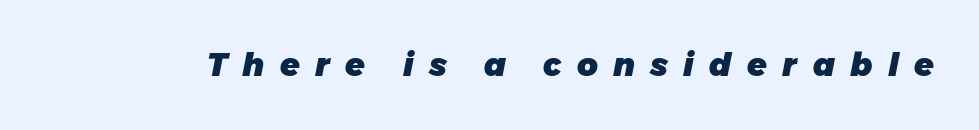
{"italic": "yes", "lean": "right", "slant_degrees": 11, "bold": "yes", "weight": "heavy", "width": "normal", "stroke_contrast": "low", "x_height": "medium", "monospaced": "no", "underline": "no", "letter_spacing": "wide", "letter_spacing_em": 0.48, "glyph_px": 32}
